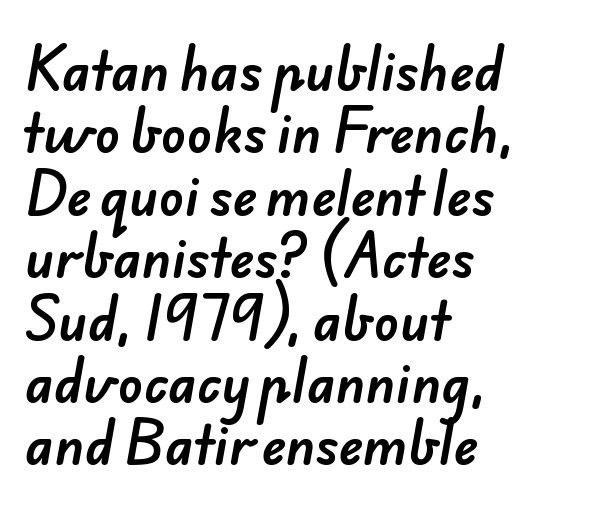
{"serif": "no", "width": "normal", "stroke_contrast": "low", "x_height": "small", "monospaced": "no", "underline": "no", "align": "left", "line_spacing_ratio": 1.2, "letter_spacing": "normal", "letter_spacing_em": 0.0, "glyph_px": 52}
